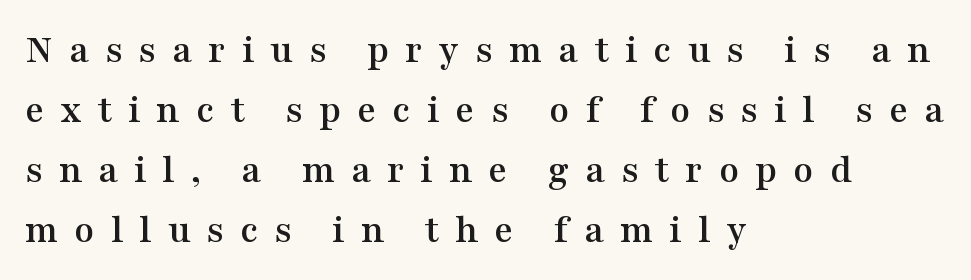
Posture: straight, roman, zero tilt. The characters display serif detailing at their extremities. Regular leading. The gap between lines stays unmarked.
